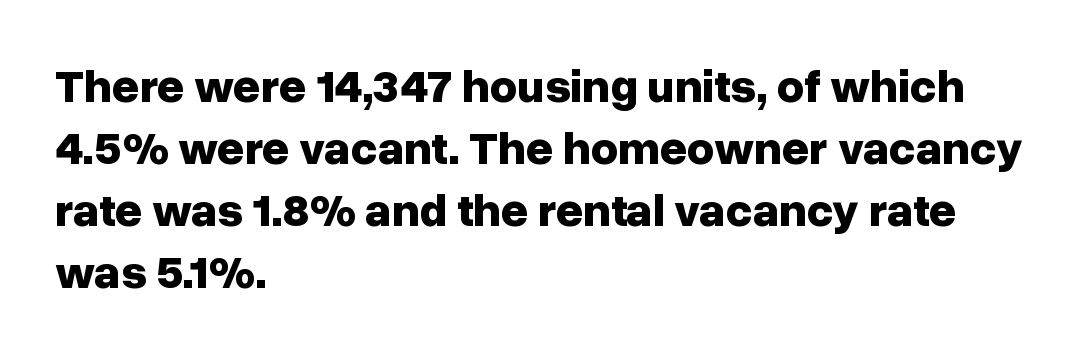
The image shows 47 px bold sans-serif type, upright; set left-aligned, normal line spacing (1.32x), normal letter spacing, not underlined; low stroke contrast and a medium x-height.
